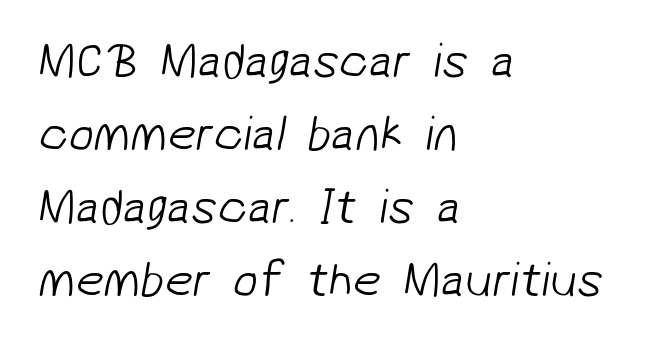
{"serif": "no", "bold": "no", "weight": "light", "width": "normal", "stroke_contrast": "low", "x_height": "medium", "monospaced": "no", "underline": "no", "align": "left", "line_spacing": "normal", "line_spacing_ratio": 1.46, "letter_spacing": "normal", "letter_spacing_em": 0.0, "glyph_px": 50}
